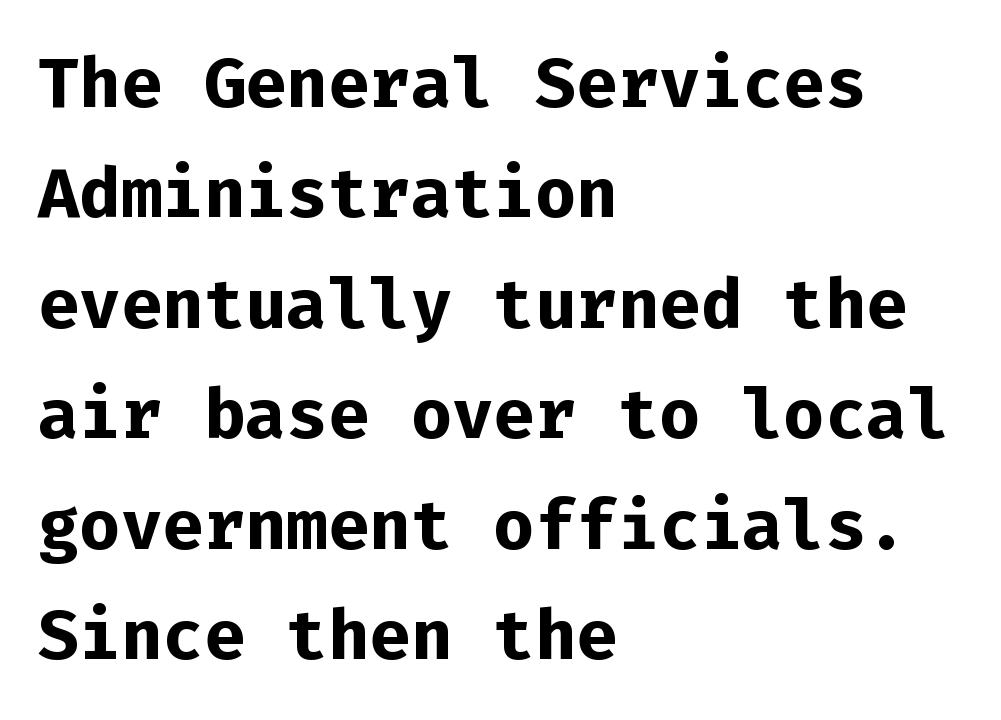
Q: Is the text bold? A: Yes.
Q: Is the text italic (slanted)? A: No, it is upright.
Q: Is the typeface a serif or a sans-serif typeface? A: Sans-serif.
Q: Is the text underlined? A: No.
Q: How is the paragraph aligned? A: Left-aligned.
Q: Is the spacing between letters normal or unusually wide? A: Normal.
Q: Is the spacing between lines tight, normal or loose? A: Normal.
Q: Width (condensed, normal, or wide)? A: Normal.
Q: Stroke contrast? A: Low.
Q: x-height? A: Medium.
Q: Monospaced? A: Yes.
